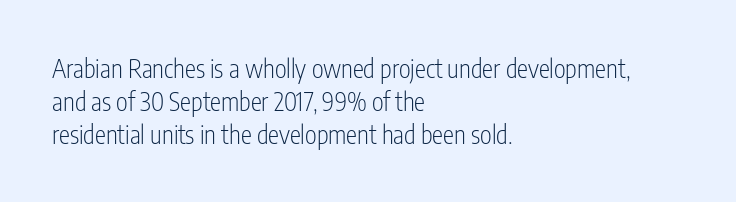
Q: Is the text bold? A: No.
Q: Is the text italic (slanted)? A: No, it is upright.
Q: Is the text underlined? A: No.
Q: How is the paragraph aligned? A: Left-aligned.
Q: Is the spacing between letters normal or unusually wide? A: Normal.
Q: Is the spacing between lines tight, normal or loose? A: Normal.
